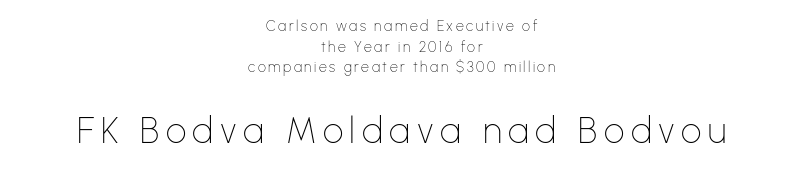
{"serif": "no", "italic": "no", "bold": "no", "weight": "thin", "width": "normal", "stroke_contrast": "low", "x_height": "medium", "monospaced": "no", "underline": "no", "align": "center", "line_spacing": "normal", "line_spacing_ratio": 1.47, "larger_block": "second", "size_ratio": 2.57, "glyph_px": 36}
